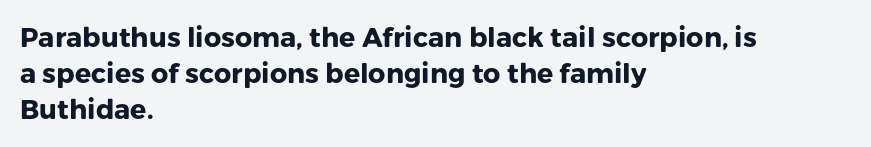
Q: Is the text bold? A: Yes.
Q: Is the text italic (slanted)? A: No, it is upright.
Q: Is the text underlined? A: No.
Q: How is the paragraph aligned? A: Left-aligned.
Q: Is the spacing between letters normal or unusually wide? A: Normal.
Q: Is the spacing between lines tight, normal or loose? A: Normal.
